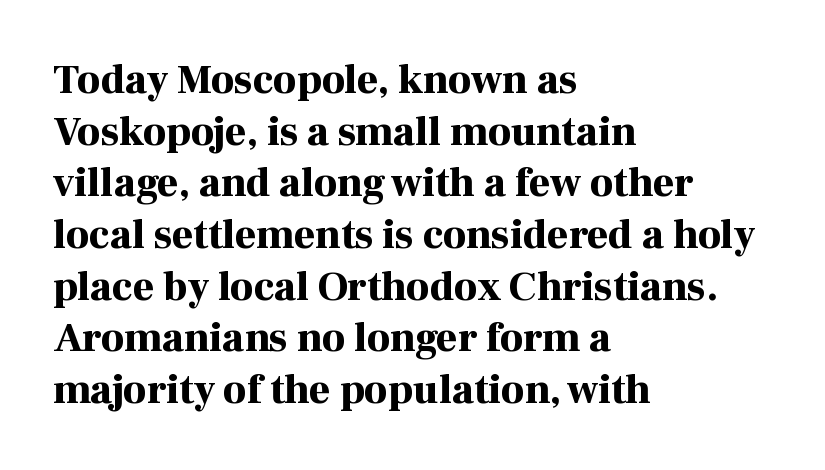
The image shows 41 px bold serif type, upright; set left-aligned, normal line spacing (1.26x), normal letter spacing, not underlined; high stroke contrast and a medium x-height.
